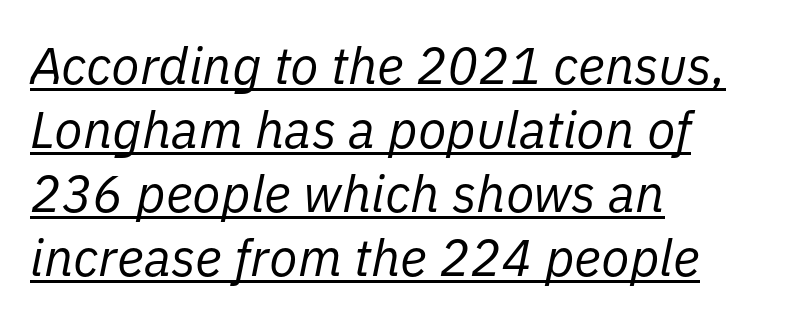
Q: Is the text bold? A: No.
Q: Is the text italic (slanted)? A: Yes, it leans right by about 11 degrees.
Q: Is the text underlined? A: Yes.
Q: How is the paragraph aligned? A: Left-aligned.
Q: Is the spacing between letters normal or unusually wide? A: Normal.
Q: Width (condensed, normal, or wide)? A: Normal.
Q: Stroke contrast? A: Low.
Q: x-height? A: Medium.
Q: Monospaced? A: No.
